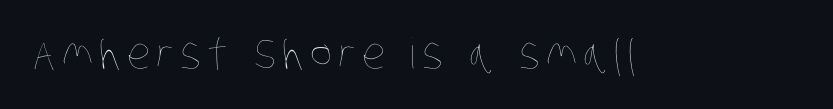
The passage shown is not bold in any degree. Check under the words: just untouched page. Is this a fixed-width face? No — the glyphs have proportional, varying widths.
